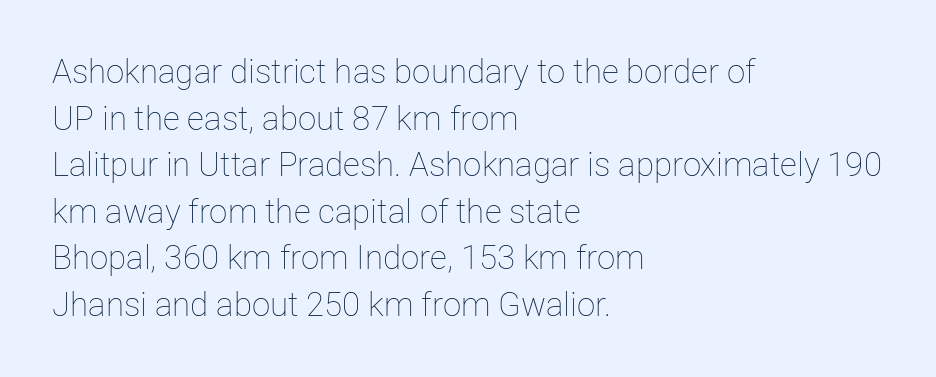
Q: Is the text bold? A: No.
Q: Is the text italic (slanted)? A: No, it is upright.
Q: Is the text underlined? A: No.
Q: How is the paragraph aligned? A: Left-aligned.
Q: Is the spacing between letters normal or unusually wide? A: Normal.
Q: Is the spacing between lines tight, normal or loose? A: Normal.
Q: Width (condensed, normal, or wide)? A: Normal.
Q: Stroke contrast? A: Low.
Q: x-height? A: Medium.
Q: Monospaced? A: No.
